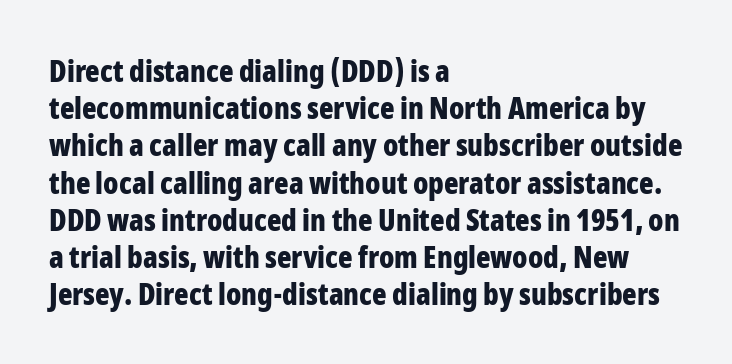
Heft: maximum for text — a bold. A typesetter would call this proportional, since set widths differ per character. Each letter's strokes conclude bluntly, with no projecting serifs. The glyphs are unaccompanied by any horizontal stroke below them.
